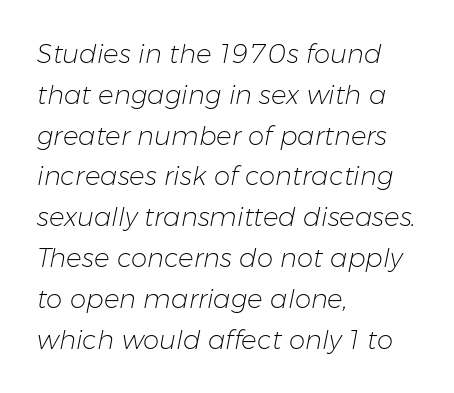
The image shows 26 px text type, italic (leaning right); set left-aligned, normal line spacing (1.57x), normal letter spacing, not underlined.
